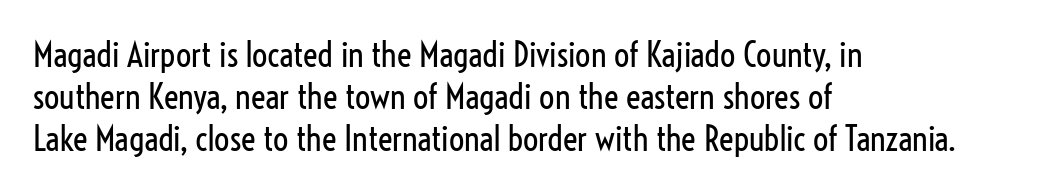
Q: Is the text bold? A: No.
Q: Is the text italic (slanted)? A: No, it is upright.
Q: Is the typeface a serif or a sans-serif typeface? A: Sans-serif.
Q: Is the text underlined? A: No.
Q: How is the paragraph aligned? A: Left-aligned.
Q: Is the spacing between letters normal or unusually wide? A: Normal.
Q: Width (condensed, normal, or wide)? A: Condensed.
Q: Stroke contrast? A: Low.
Q: x-height? A: Medium.
Q: Monospaced? A: No.
